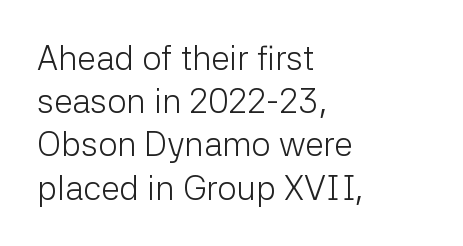
You could call the tracking neutral — neither tight nor loose. Classification — sans serif. Whoever set this chose a conventional vertical rhythm. The baseline area is clear. The letters advance in unequal steps, a hallmark of proportional type.
